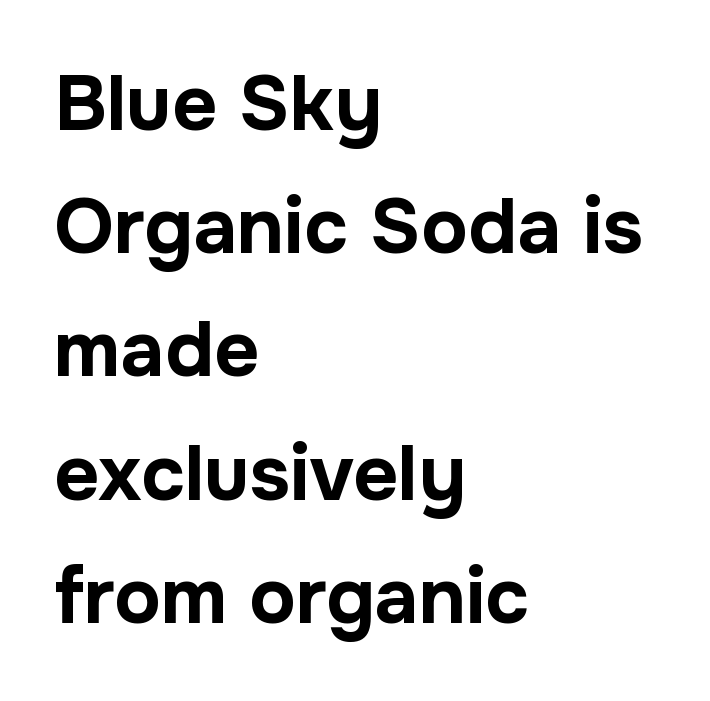
{"serif": "no", "italic": "no", "bold": "yes", "weight": "bold", "width": "normal", "stroke_contrast": "low", "x_height": "medium", "monospaced": "no", "underline": "no", "align": "left", "line_spacing": "normal", "line_spacing_ratio": 1.58, "letter_spacing": "normal", "letter_spacing_em": 0.0, "glyph_px": 78}
